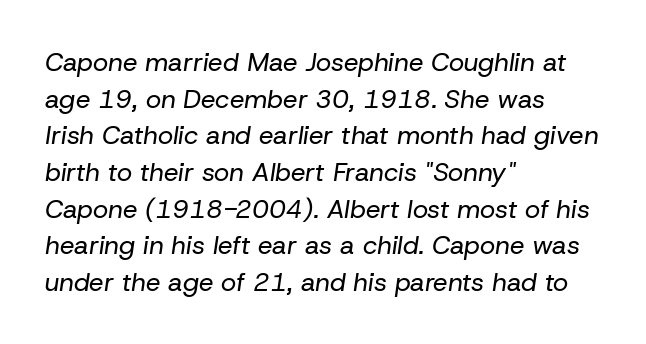
{"italic": "yes", "lean": "right", "slant_degrees": 8, "bold": "no", "underline": "no", "align": "left", "line_spacing": "normal", "line_spacing_ratio": 1.41, "letter_spacing": "normal", "letter_spacing_em": 0.0, "glyph_px": 26}
